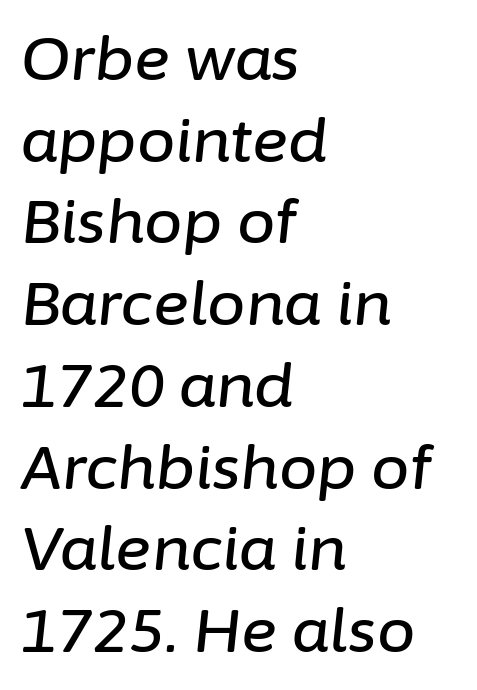
{"italic": "yes", "lean": "right", "slant_degrees": 6, "width": "normal", "stroke_contrast": "low", "x_height": "medium", "monospaced": "no", "underline": "no", "align": "left", "line_spacing": "normal", "line_spacing_ratio": 1.34, "letter_spacing": "normal", "letter_spacing_em": 0.0, "glyph_px": 61}
